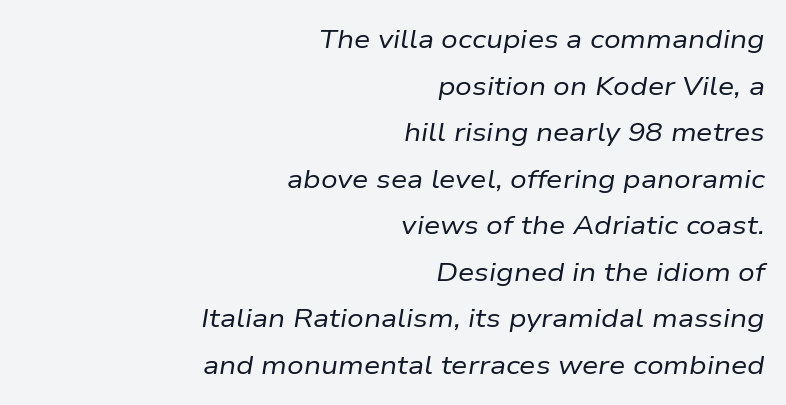
The image shows 26 px text type, italic (leaning right); set right-aligned, line spacing 1.79x, normal letter spacing, not underlined.
